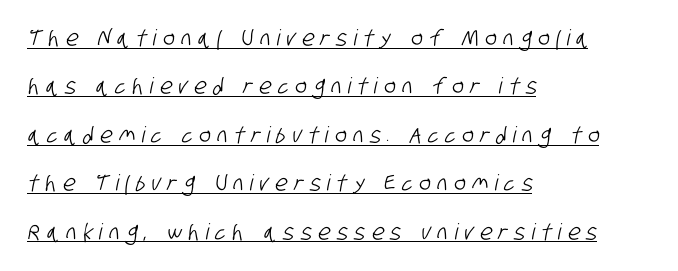
The image shows 22 px text type; set left-aligned, loose line spacing (2.2x), unusually wide letter spacing (+0.3 em), underlined.
